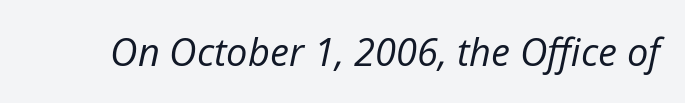
The image shows 38 px regular-weight type, italic (leaning right); set normal letter spacing, not underlined; low stroke contrast and a medium x-height.
